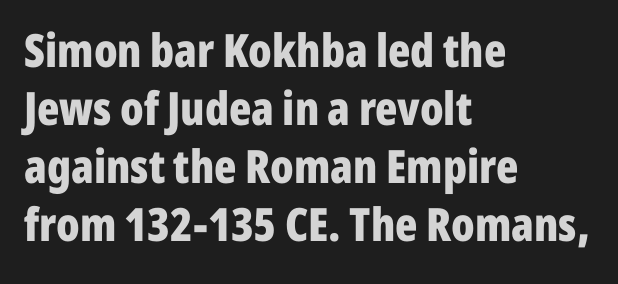
Nobody touched the tracking dial on this one. Underlining? Definitely not there. The axis of the letterforms is exactly vertical. No feet cap the strokes, marking this as sans-serif type.
